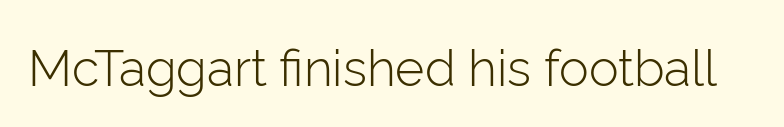
Stroke mass is kept to a normal reading level or below. Has an underline been added? It has not. This sample uses plain, unmodified letter spacing. Vertical strokes here are truly vertical.
